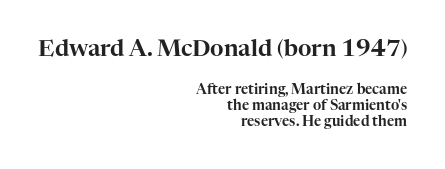
The image shows 23 px text type, upright; set right-aligned, tight line spacing (1.15x), normal letter spacing, not underlined; the first (top) block is 1.64x larger.
